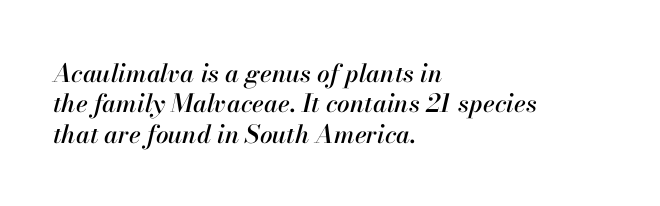
{"italic": "yes", "lean": "right", "slant_degrees": 13, "underline": "no", "align": "left", "line_spacing_ratio": 1.22, "letter_spacing": "normal", "letter_spacing_em": 0.0, "glyph_px": 25}
